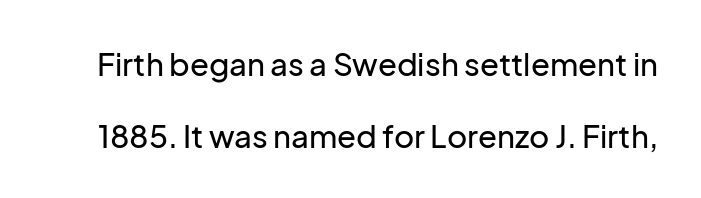
Is this a fixed-width face? No — the glyphs have proportional, varying widths. Classification — sans serif. Anything drawn beneath the words? Only blank space. Ordinary non-slanted type is in use. Reading down the column, the eye jumps a long way to each next line.
